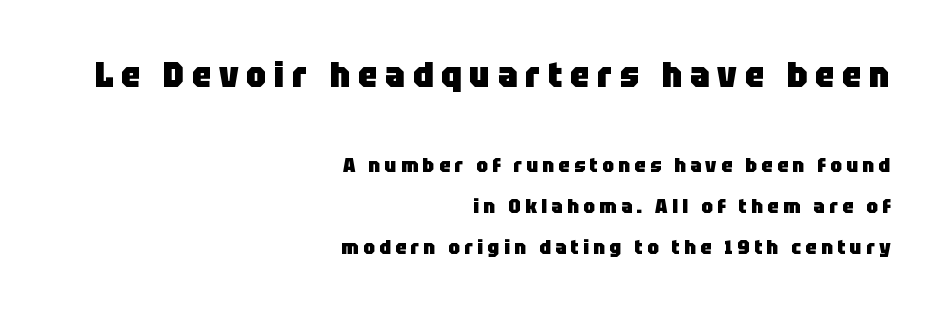
Underline: absent. These lines are composed in type without serifs. Rendered with straight, roman letterforms. Does the bottom block carry the larger type? No, the top block does. Is this a fixed-width face? No — the glyphs have proportional, varying widths. Does the copy run flush right? Yes — the right margin is perfectly even.
